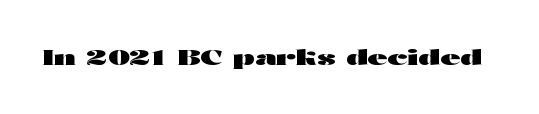
The image shows 22 px bold type, upright; set normal letter spacing, not underlined.
